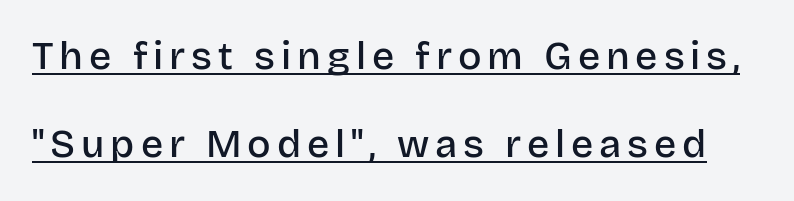
Q: Is the text bold? A: Semi-bold.
Q: Is the text italic (slanted)? A: No, it is upright.
Q: Is the typeface a serif or a sans-serif typeface? A: Sans-serif.
Q: Is the text underlined? A: Yes.
Q: Is the spacing between lines tight, normal or loose? A: Loose.
Q: Width (condensed, normal, or wide)? A: Normal.
Q: Stroke contrast? A: Low.
Q: x-height? A: Large.
Q: Monospaced? A: No.
